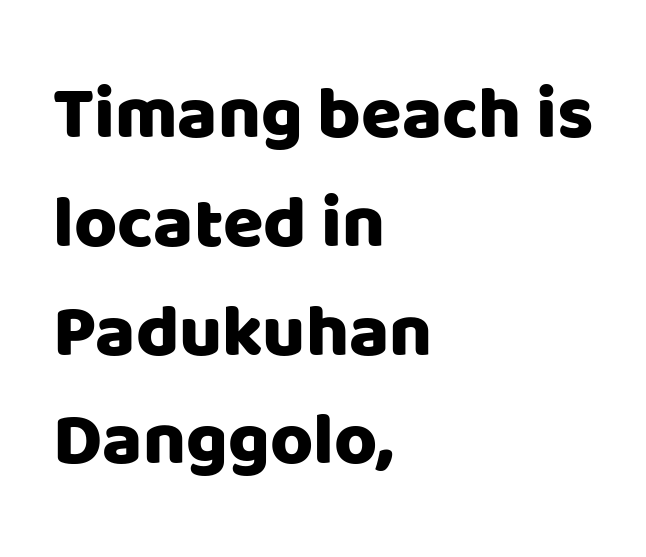
{"serif": "no", "italic": "no", "width": "normal", "stroke_contrast": "low", "x_height": "large", "monospaced": "no", "underline": "no", "align": "left", "line_spacing": "normal", "line_spacing_ratio": 1.47, "letter_spacing": "normal", "letter_spacing_em": 0.0, "glyph_px": 74}
